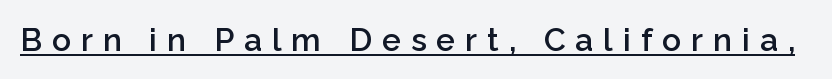
{"serif": "no", "italic": "no", "bold": "semi", "weight": "semibold", "width": "normal", "stroke_contrast": "low", "x_height": "medium", "monospaced": "no", "underline": "yes", "letter_spacing": "wide", "letter_spacing_em": 0.31, "glyph_px": 32}
